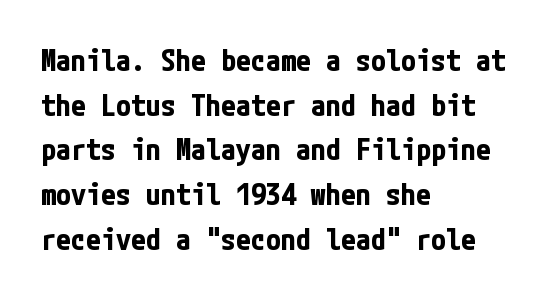
Q: Is the text bold? A: Yes.
Q: Is the text italic (slanted)? A: No, it is upright.
Q: Is the typeface a serif or a sans-serif typeface? A: Sans-serif.
Q: Is the text underlined? A: No.
Q: How is the paragraph aligned? A: Left-aligned.
Q: Is the spacing between letters normal or unusually wide? A: Normal.
Q: Is the spacing between lines tight, normal or loose? A: Normal.
Q: Width (condensed, normal, or wide)? A: Condensed.
Q: Stroke contrast? A: Low.
Q: x-height? A: Medium.
